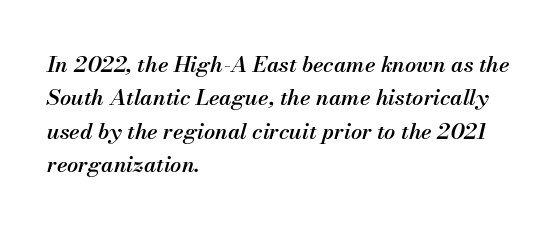
Q: Is the text bold? A: Semi-bold.
Q: Is the text italic (slanted)? A: Yes, it leans right by about 13 degrees.
Q: Is the text underlined? A: No.
Q: How is the paragraph aligned? A: Left-aligned.
Q: Is the spacing between letters normal or unusually wide? A: Normal.
Q: Is the spacing between lines tight, normal or loose? A: Normal.
